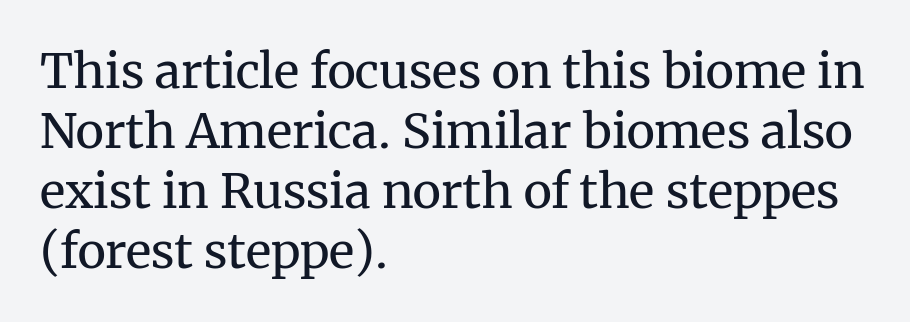
Q: Is the text bold? A: No.
Q: Is the text italic (slanted)? A: No, it is upright.
Q: Is the typeface a serif or a sans-serif typeface? A: Serif.
Q: Is the text underlined? A: No.
Q: How is the paragraph aligned? A: Left-aligned.
Q: Is the spacing between letters normal or unusually wide? A: Normal.
Q: Is the spacing between lines tight, normal or loose? A: Normal.
Q: Width (condensed, normal, or wide)? A: Normal.
Q: Stroke contrast? A: Medium.
Q: x-height? A: Medium.
Q: Monospaced? A: No.
